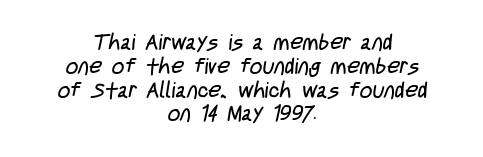
The image shows 22 px text type; set centered, tight line spacing (1.08x), normal letter spacing, not underlined.
